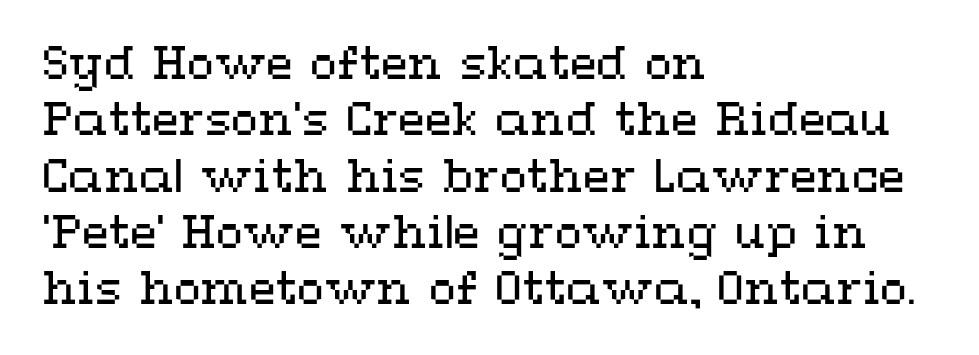
{"italic": "no", "bold": "no", "weight": "regular", "width": "wide", "stroke_contrast": "medium", "x_height": "medium", "monospaced": "no", "underline": "no", "align": "left", "line_spacing": "normal", "line_spacing_ratio": 1.28, "letter_spacing": "normal", "letter_spacing_em": 0.0, "glyph_px": 44}
